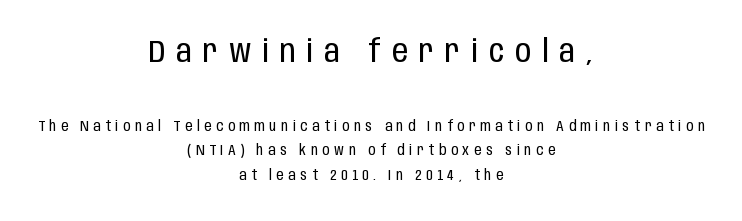
{"serif": "no", "italic": "no", "bold": "no", "weight": "regular", "width": "condensed", "stroke_contrast": "low", "x_height": "large", "monospaced": "no", "underline": "no", "align": "center", "line_spacing_ratio": 1.78, "letter_spacing": "wide", "letter_spacing_em": 0.34, "larger_block": "first", "size_ratio": 2.29, "glyph_px": 32}
